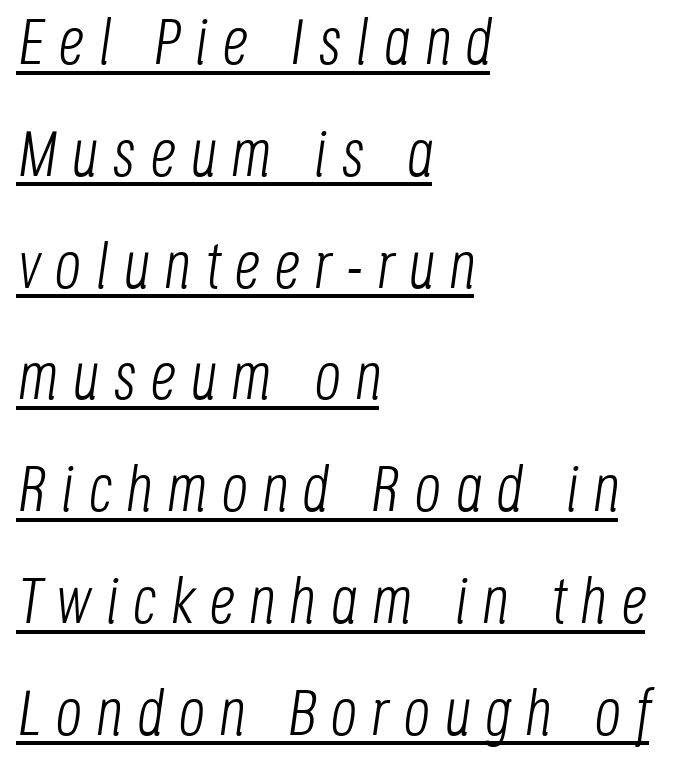
Q: Is the text bold? A: No.
Q: Is the text italic (slanted)? A: Yes, it leans right by about 8 degrees.
Q: Is the text underlined? A: Yes.
Q: How is the paragraph aligned? A: Left-aligned.
Q: Is the spacing between letters normal or unusually wide? A: Unusually wide.
Q: Width (condensed, normal, or wide)? A: Condensed.
Q: Stroke contrast? A: Low.
Q: x-height? A: Large.
Q: Monospaced? A: No.
